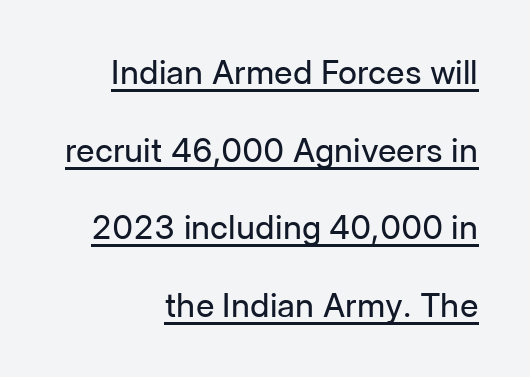
Q: Is the text bold? A: No.
Q: Is the text italic (slanted)? A: No, it is upright.
Q: Is the typeface a serif or a sans-serif typeface? A: Sans-serif.
Q: Is the text underlined? A: Yes.
Q: How is the paragraph aligned? A: Right-aligned.
Q: Is the spacing between letters normal or unusually wide? A: Normal.
Q: Is the spacing between lines tight, normal or loose? A: Loose.
Q: Width (condensed, normal, or wide)? A: Normal.
Q: Stroke contrast? A: Low.
Q: x-height? A: Medium.
Q: Monospaced? A: No.
